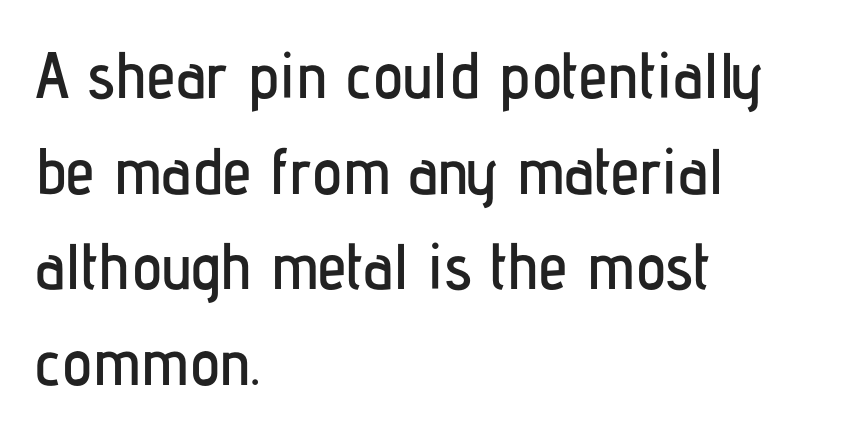
Q: Is the text italic (slanted)? A: No, it is upright.
Q: Is the typeface a serif or a sans-serif typeface? A: Sans-serif.
Q: Is the text underlined? A: No.
Q: How is the paragraph aligned? A: Left-aligned.
Q: Is the spacing between letters normal or unusually wide? A: Normal.
Q: Is the spacing between lines tight, normal or loose? A: Normal.
Q: Width (condensed, normal, or wide)? A: Condensed.
Q: Stroke contrast? A: Low.
Q: x-height? A: Medium.
Q: Monospaced? A: No.
